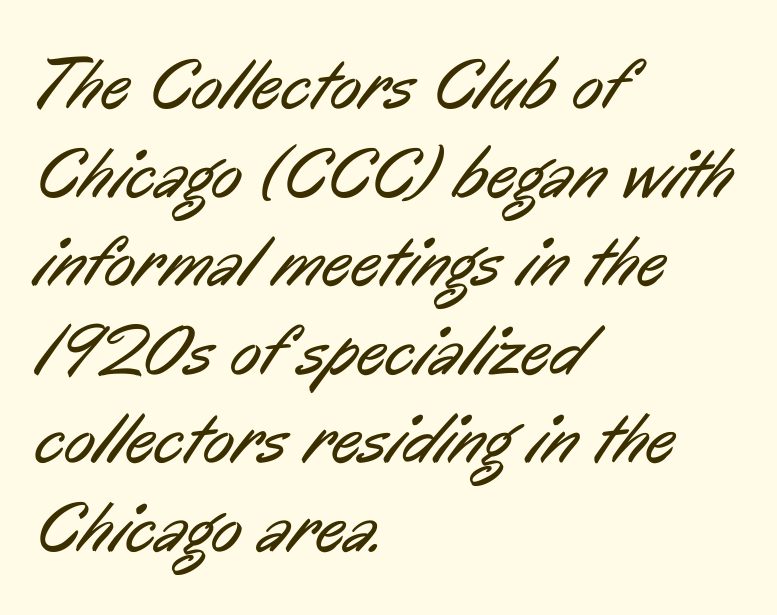
The image shows 72 px regular-weight, condensed sans-serif type; set left-aligned, line spacing 1.23x, normal letter spacing, not underlined; low stroke contrast and a medium x-height.
